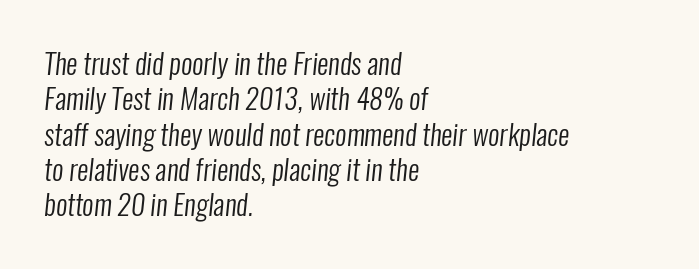
The image shows 28 px regular-weight, condensed sans-serif type; set left-aligned, normal line spacing (1.26x), normal letter spacing, not underlined; low stroke contrast and a medium x-height.
